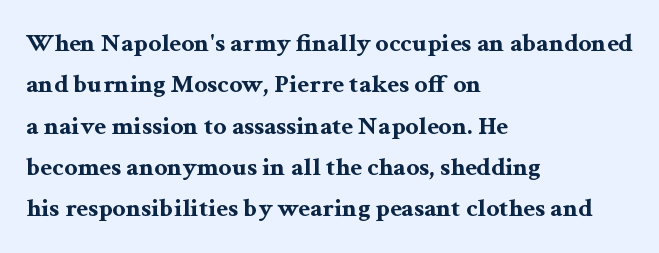
Descenders are the only things crossing below the line. Honestly, the row spacing looks completely unremarkable. The font is running at its bold setting. Inter-character spacing is left at the font's built-in metrics. Vertical strokes here are truly vertical.
